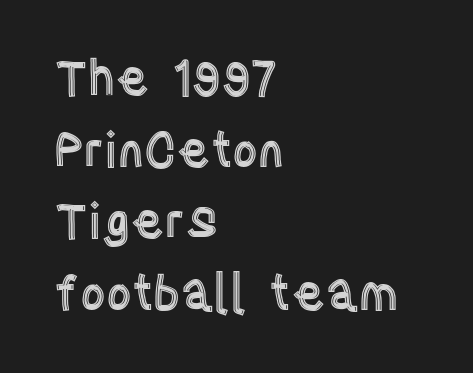
The image shows 49 px condensed type, upright; set left-aligned, normal line spacing (1.46x), normal letter spacing, not underlined; a large x-height.
